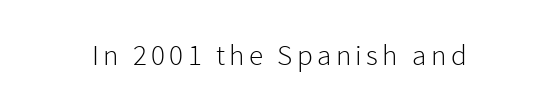
Classification — sans serif. You can tell it's not italic because the verticals are truly vertical. Do the characters align in a grid? No, the font is proportional. Letters rest on an invisible, unmarked baseline.
